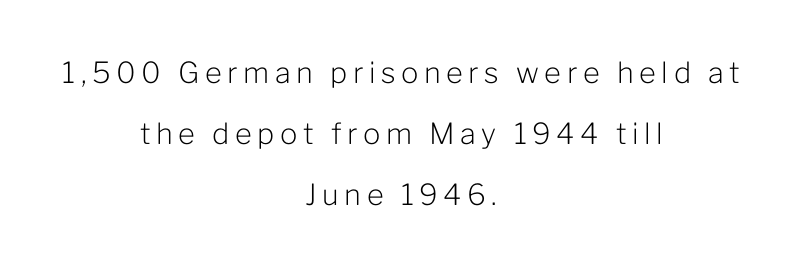
Are there feet on the stems? There aren't — it's a sans. This rendering uses center alignment, leaving both contours irregular but symmetric. Underline: absent. Every character sits straight up, as roman type does.
